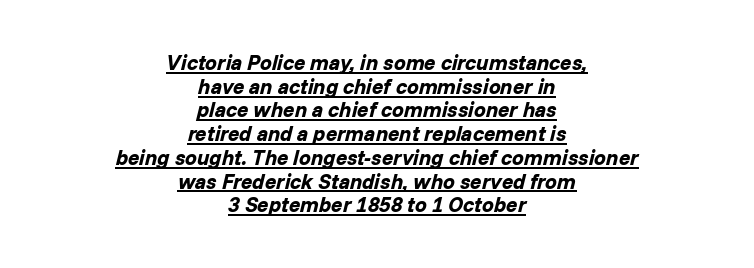
The image shows 21 px bold type, italic (leaning right); set centered, tight line spacing (1.13x), normal letter spacing, underlined.
